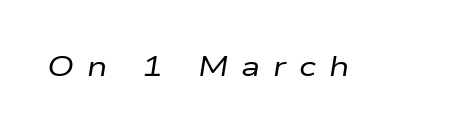
The line texture is sparse and dotted thanks to wide tracking. The axis of the letterforms is tilted away from vertical. Stem width sits at or under what a default text font uses. The letters advance in unequal steps, a hallmark of proportional type. The specimen omits any rule beneath the text block's lines.
